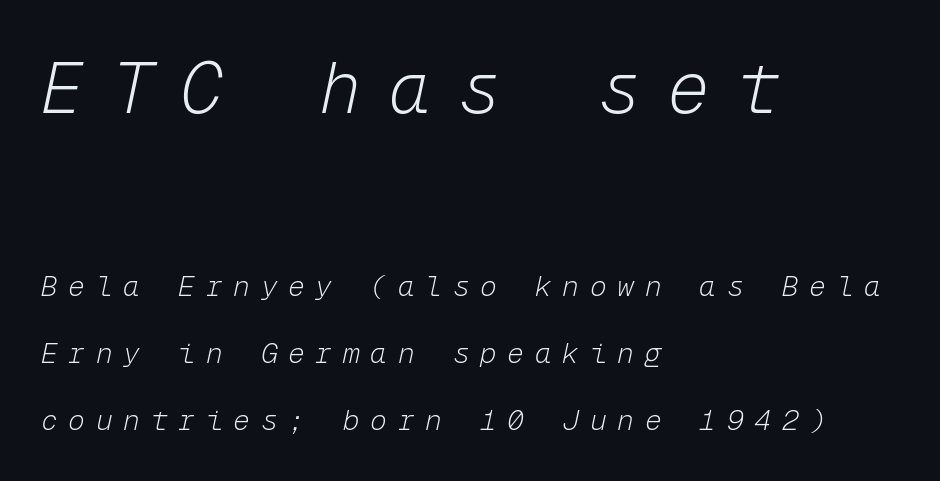
{"italic": "yes", "lean": "right", "slant_degrees": 12, "bold": "no", "weight": "light", "width": "normal", "stroke_contrast": "low", "x_height": "medium", "monospaced": "yes", "underline": "no", "align": "left", "line_spacing": "loose", "line_spacing_ratio": 2.39, "letter_spacing": "wide", "letter_spacing_em": 0.38, "larger_block": "first", "size_ratio": 2.54, "glyph_px": 71}
